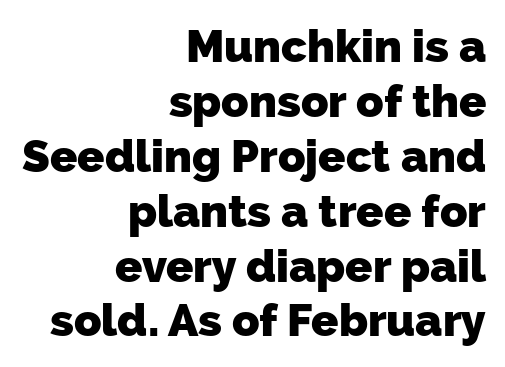
The image shows 45 px heavy sans-serif type; set right-aligned, line spacing 1.22x, normal letter spacing, not underlined; low stroke contrast and a medium x-height.
